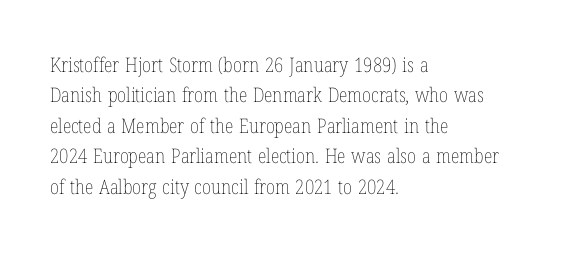
The image shows 20 px text type, upright; set left-aligned, normal line spacing (1.52x), normal letter spacing, not underlined.
